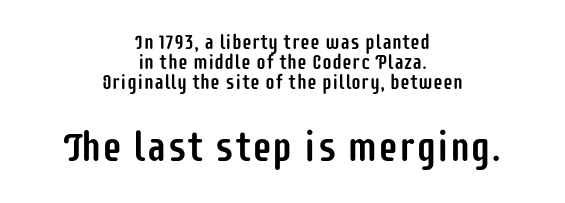
Q: Is the text italic (slanted)? A: No, it is upright.
Q: Is the typeface a serif or a sans-serif typeface? A: Sans-serif.
Q: Is the text underlined? A: No.
Q: How is the paragraph aligned? A: Centered.
Q: Is the spacing between letters normal or unusually wide? A: Normal.
Q: Is the spacing between lines tight, normal or loose? A: Tight.
Q: Which block of text is set in a larger size, the first (top) or the second (bottom)? A: The second (bottom) one.
Q: Width (condensed, normal, or wide)? A: Condensed.
Q: Stroke contrast? A: Low.
Q: x-height? A: Large.
Q: Monospaced? A: No.
